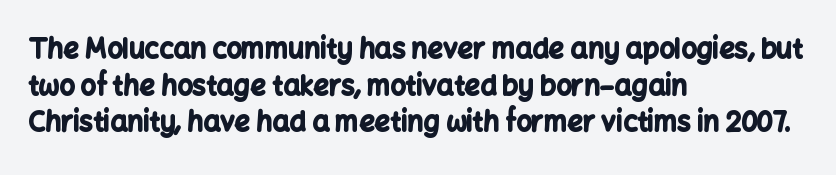
{"italic": "no", "bold": "yes", "underline": "no", "align": "left", "line_spacing": "normal", "line_spacing_ratio": 1.36, "letter_spacing": "normal", "letter_spacing_em": 0.0, "glyph_px": 27}
